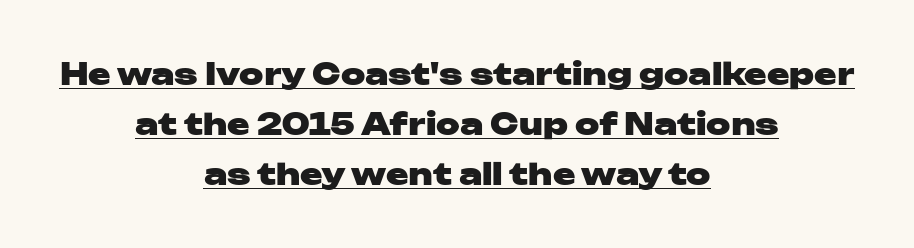
The image shows 30 px heavy, wide sans-serif type, upright; set centered, normal line spacing (1.66x), normal letter spacing, underlined; low stroke contrast and a medium x-height.
